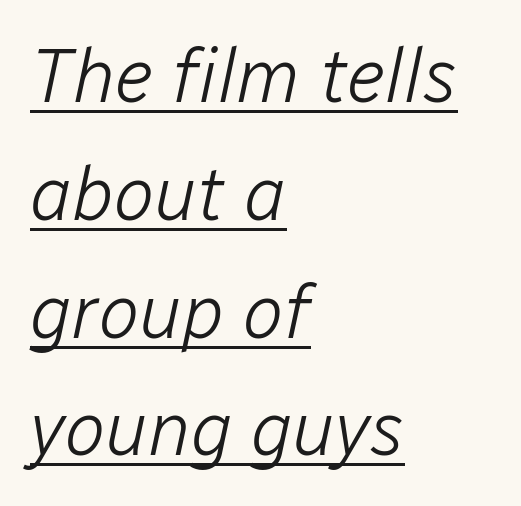
Q: Is the text bold? A: No.
Q: Is the text italic (slanted)? A: Yes, it leans right by about 12 degrees.
Q: Is the text underlined? A: Yes.
Q: How is the paragraph aligned? A: Left-aligned.
Q: Is the spacing between letters normal or unusually wide? A: Normal.
Q: Is the spacing between lines tight, normal or loose? A: Normal.
Q: Width (condensed, normal, or wide)? A: Normal.
Q: Stroke contrast? A: Low.
Q: x-height? A: Medium.
Q: Monospaced? A: No.
